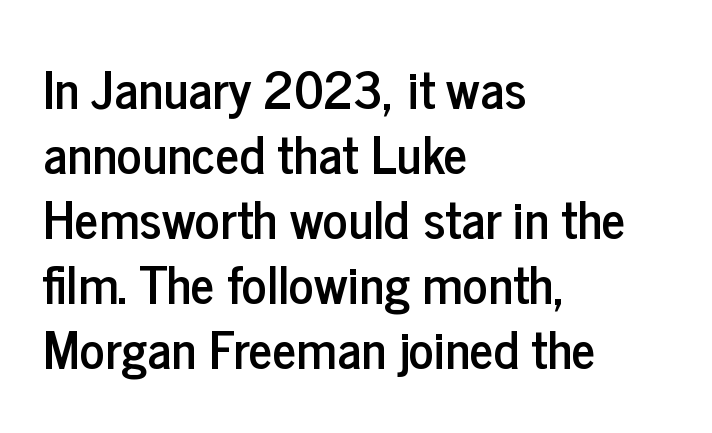
The face used here is a sans, in the tradition of grotesques and geometrics. Tracking value appears to be zero — textbook default spacing. Leading matches the norm, producing a regular column. Words float on clear page, feet unadorned. Spacing verdict: proportional, widths tailored to each character. Alignment: flush left.
